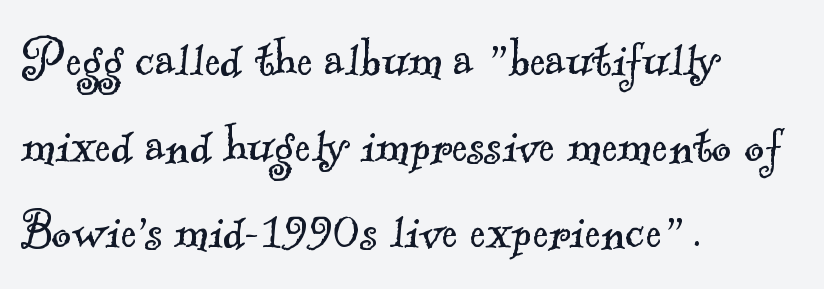
Q: Is the text bold? A: No.
Q: Is the typeface a serif or a sans-serif typeface? A: Serif.
Q: Is the text underlined? A: No.
Q: How is the paragraph aligned? A: Left-aligned.
Q: Is the spacing between letters normal or unusually wide? A: Normal.
Q: Is the spacing between lines tight, normal or loose? A: Normal.
Q: Width (condensed, normal, or wide)? A: Normal.
Q: x-height? A: Small.
Q: Monospaced? A: No.
